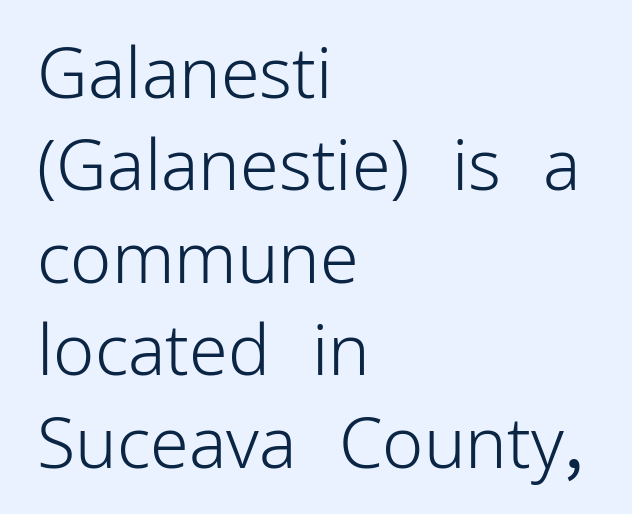
Nobody drew a line under any word here. Evenly set lines give the paragraph a standard silhouette. Nope, not italic — everything's standing straight. Default kerning and tracking; the words read as compact shapes.
